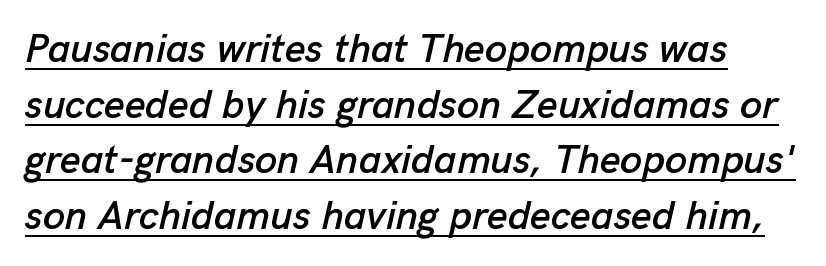
Q: Is the text italic (slanted)? A: Yes, it leans right by about 13 degrees.
Q: Is the text underlined? A: Yes.
Q: Is the spacing between letters normal or unusually wide? A: Normal.
Q: Is the spacing between lines tight, normal or loose? A: Normal.
Q: Width (condensed, normal, or wide)? A: Normal.
Q: Stroke contrast? A: Low.
Q: x-height? A: Medium.
Q: Monospaced? A: No.
